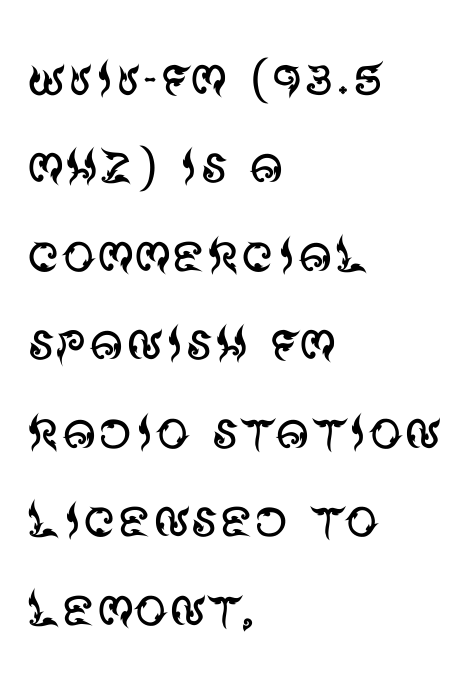
Q: Is the text bold? A: No.
Q: Is the text italic (slanted)? A: No, it is upright.
Q: Is the typeface a serif or a sans-serif typeface? A: Sans-serif.
Q: Is the text underlined? A: No.
Q: How is the paragraph aligned? A: Left-aligned.
Q: Is the spacing between letters normal or unusually wide? A: Normal.
Q: Is the spacing between lines tight, normal or loose? A: Normal.
Q: Width (condensed, normal, or wide)? A: Normal.
Q: Stroke contrast? A: Medium.
Q: x-height? A: Large.
Q: Monospaced? A: No.
